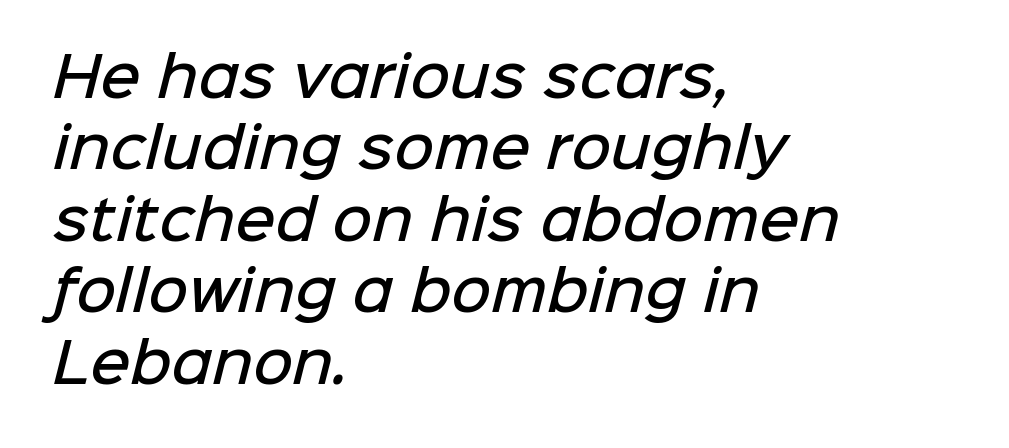
{"serif": "no", "bold": "semi", "weight": "semibold", "width": "normal", "stroke_contrast": "low", "x_height": "medium", "monospaced": "no", "underline": "no", "align": "left", "line_spacing": "normal", "line_spacing_ratio": 1.3, "letter_spacing": "normal", "letter_spacing_em": 0.0, "glyph_px": 55}
